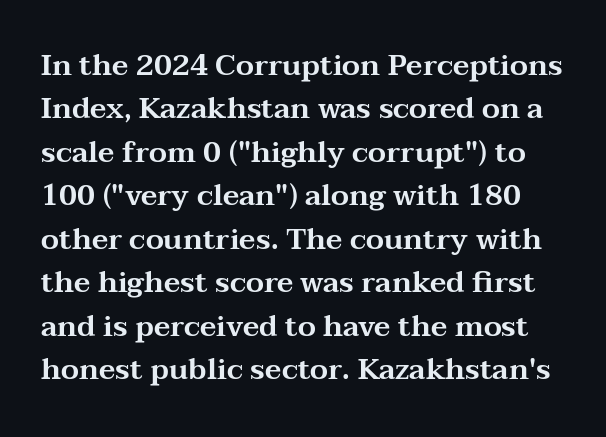
{"serif": "yes", "italic": "no", "width": "wide", "stroke_contrast": "medium", "x_height": "medium", "monospaced": "no", "underline": "no", "line_spacing": "normal", "line_spacing_ratio": 1.5, "letter_spacing": "normal", "letter_spacing_em": 0.0, "glyph_px": 29}
